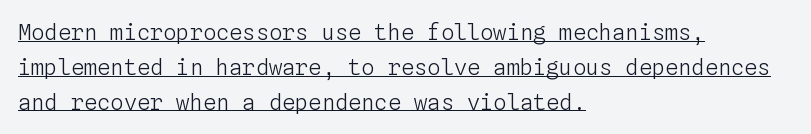
The image shows 22 px text type, upright; set left-aligned, normal line spacing (1.58x), normal letter spacing, underlined.
